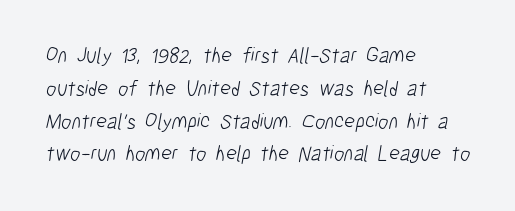
{"bold": "no", "underline": "no", "align": "left", "line_spacing": "normal", "line_spacing_ratio": 1.56, "letter_spacing": "normal", "letter_spacing_em": 0.0, "glyph_px": 21}
